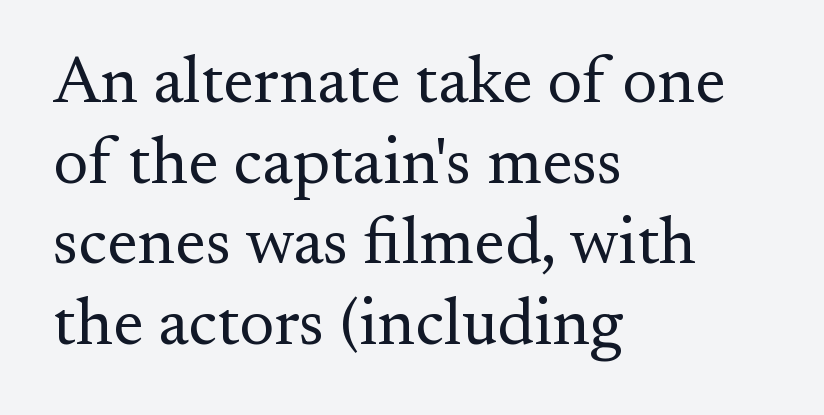
The image shows 66 px regular-weight serif type, upright; set left-aligned, line spacing 1.22x, normal letter spacing, not underlined; medium stroke contrast and a small x-height.
